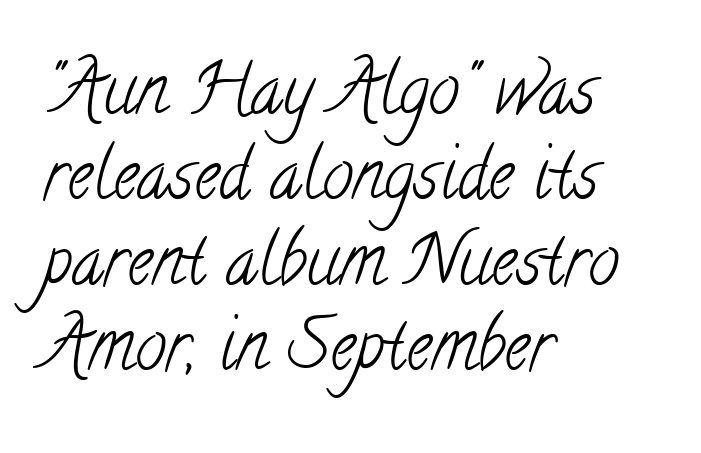
The image shows 70 px light, condensed serif type; set left-aligned, line spacing 1.22x, normal letter spacing, not underlined; low stroke contrast and a small x-height.
